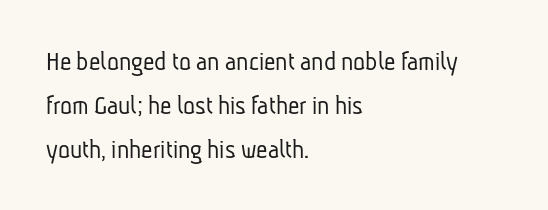
{"serif": "no", "bold": "no", "weight": "light", "width": "condensed", "stroke_contrast": "low", "x_height": "medium", "monospaced": "no", "underline": "no", "align": "left", "line_spacing": "normal", "line_spacing_ratio": 1.57, "letter_spacing": "normal", "letter_spacing_em": 0.0, "glyph_px": 28}
